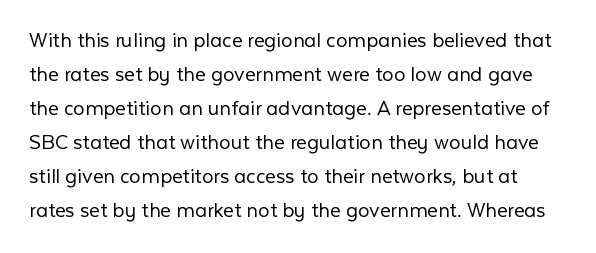
The image shows 23 px text type, upright; set normal line spacing (1.48x), normal letter spacing, not underlined.
